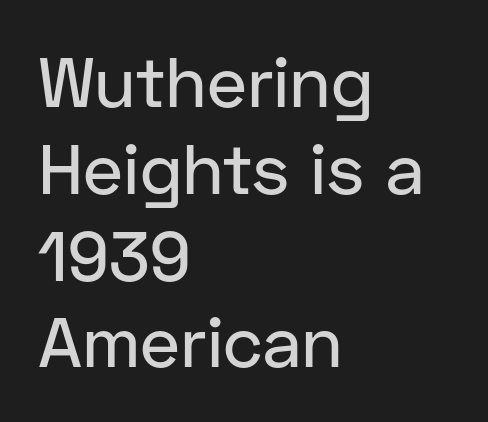
Unlike a traditional serif, this face leaves its strokes unadorned. Underline: absent. The paragraph shown leans on its left margin. This sample uses plain, unmodified letter spacing. Spacing verdict: proportional, widths tailored to each character.
